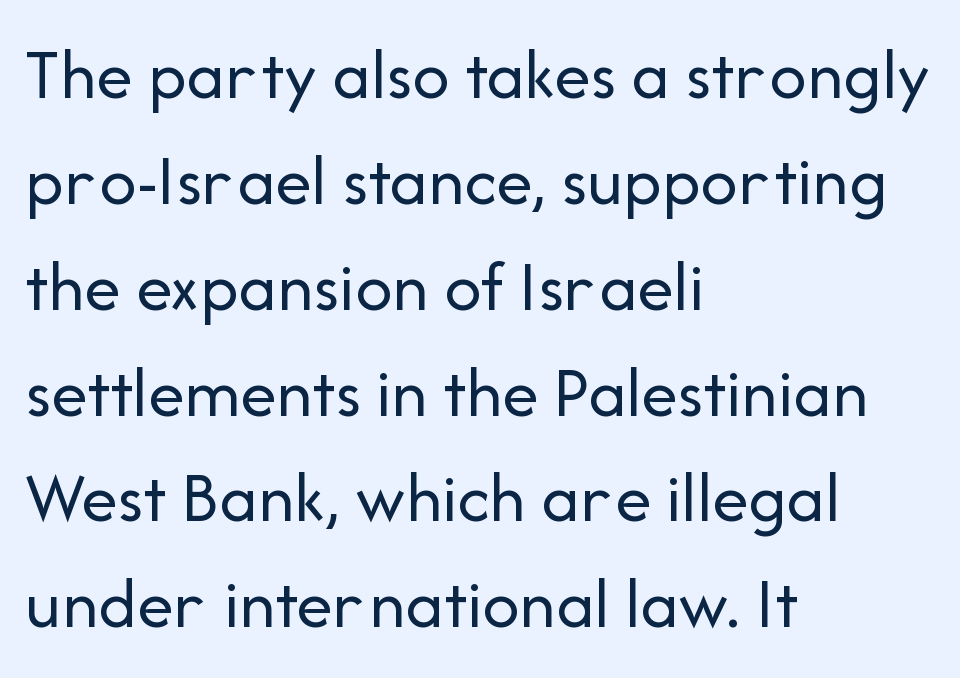
Descenders hang freely into open space. Think standard paragraph weight, or any step lighter than that. These lines stack with their left ends in a neat column. Unlike italic type, these characters show no tilt at all. Letter spacing: default.
